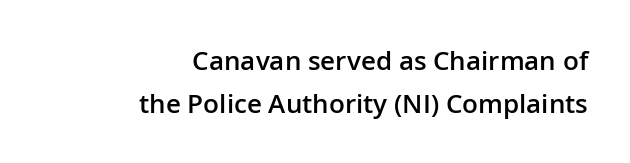
Q: Is the text bold? A: Semi-bold.
Q: Is the text italic (slanted)? A: No, it is upright.
Q: Is the text underlined? A: No.
Q: How is the paragraph aligned? A: Right-aligned.
Q: Is the spacing between letters normal or unusually wide? A: Normal.
Q: Is the spacing between lines tight, normal or loose? A: Normal.
